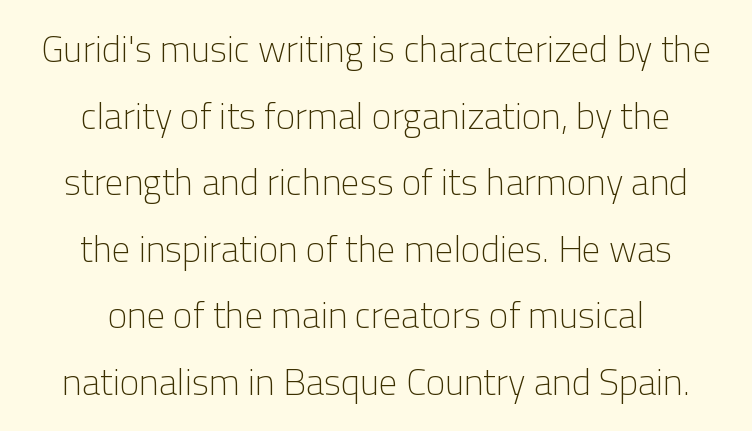
The passage shown is typed in a proportional face where columns would drift. Nope, no serifs anywhere on these letters. Descenders are the only things crossing below the line. Nothing unusual about the tracking: characters are spaced as the font intends. In CSS terms this would be text-align: center.
